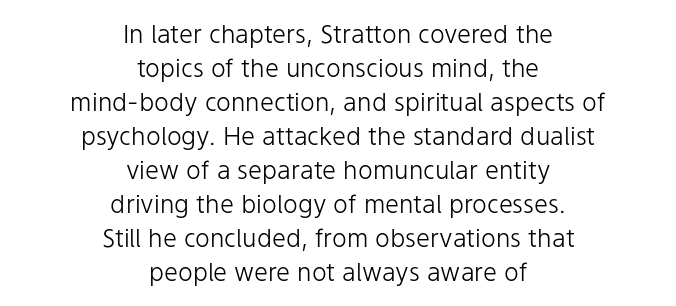
{"italic": "no", "bold": "no", "underline": "no", "align": "center", "line_spacing": "normal", "line_spacing_ratio": 1.36, "letter_spacing": "normal", "letter_spacing_em": 0.0, "glyph_px": 25}
